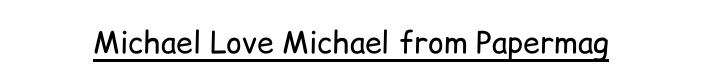
Q: Is the text bold? A: No.
Q: Is the text italic (slanted)? A: No, it is upright.
Q: Is the typeface a serif or a sans-serif typeface? A: Sans-serif.
Q: Is the text underlined? A: Yes.
Q: Is the spacing between letters normal or unusually wide? A: Normal.
Q: Width (condensed, normal, or wide)? A: Normal.
Q: Stroke contrast? A: Low.
Q: x-height? A: Medium.
Q: Monospaced? A: No.
